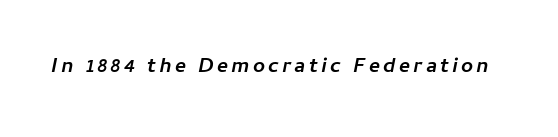
The image shows 21 px bold type, italic (leaning right); set not underlined.
